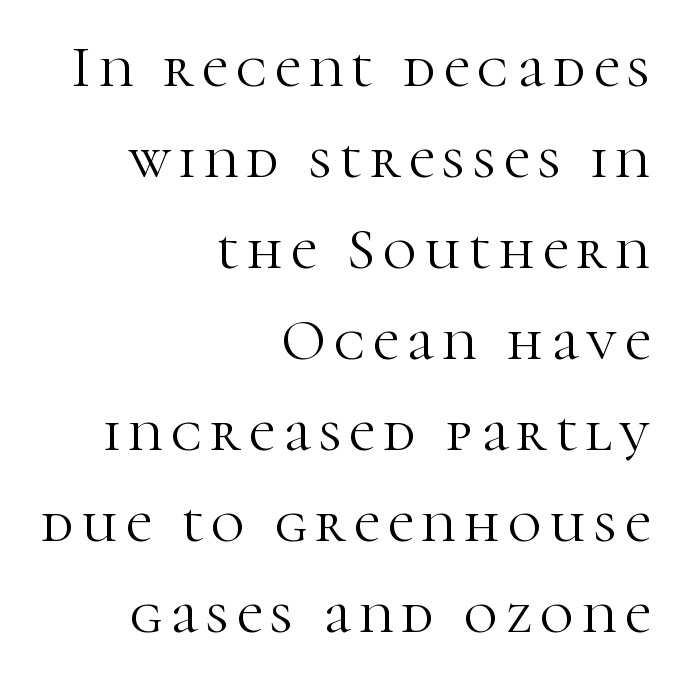
The image shows 58 px light serif type, upright; set right-aligned, normal line spacing (1.57x), not underlined; high stroke contrast and a medium x-height.
